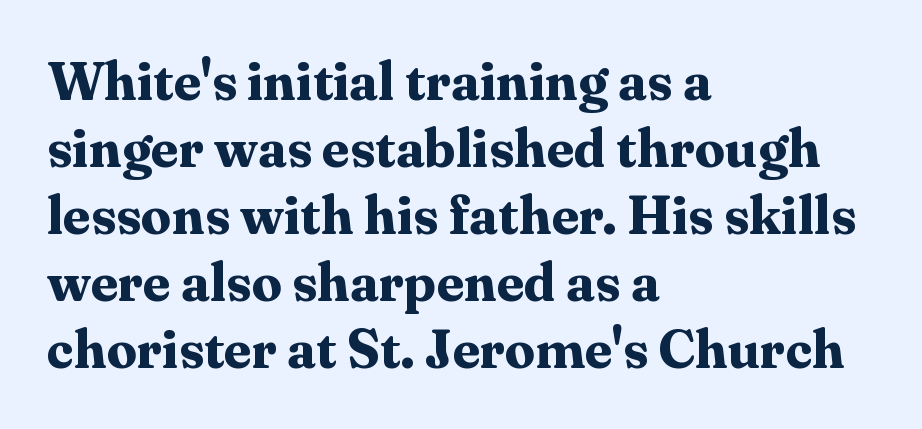
{"serif": "yes", "italic": "no", "bold": "yes", "weight": "bold", "width": "normal", "stroke_contrast": "medium", "x_height": "medium", "monospaced": "no", "underline": "no", "align": "left", "line_spacing_ratio": 1.24, "letter_spacing": "normal", "letter_spacing_em": 0.0, "glyph_px": 54}
